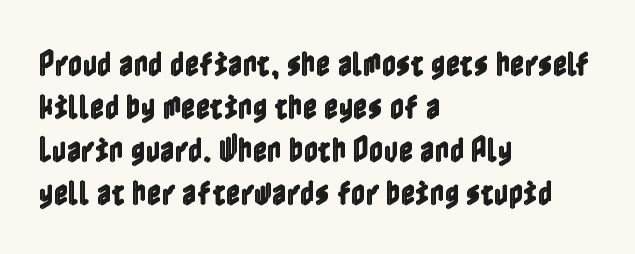
Q: Is the text italic (slanted)? A: No, it is upright.
Q: Is the text underlined? A: No.
Q: How is the paragraph aligned? A: Left-aligned.
Q: Is the spacing between letters normal or unusually wide? A: Normal.
Q: Is the spacing between lines tight, normal or loose? A: Normal.
Q: Width (condensed, normal, or wide)? A: Condensed.
Q: x-height? A: Medium.
